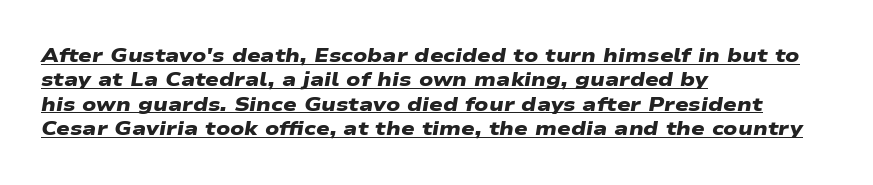
I'd describe the lettering as bold — thick and assertive. This rendering features underlined lettering. Where is the straight margin? On the left. Caption: standard tracking, unaltered.
